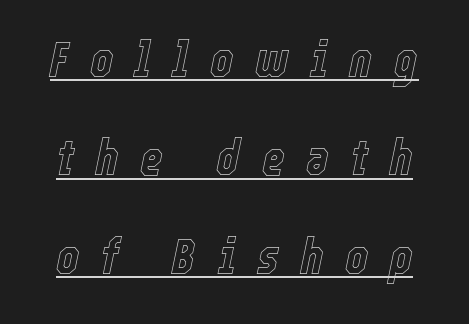
The image shows 49 px condensed type, italic (leaning right); set loose line spacing (2.01x), unusually wide letter spacing (+0.44 em), underlined; a medium x-height.
